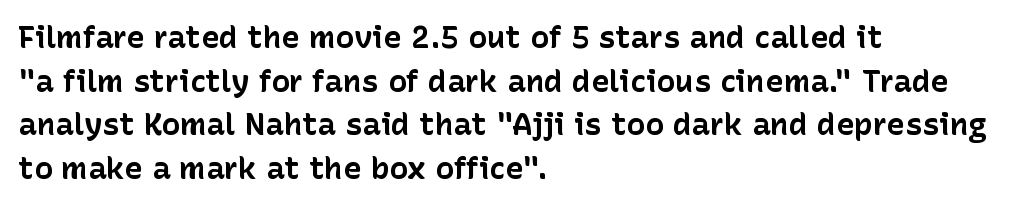
Q: Is the text bold? A: Yes.
Q: Is the text italic (slanted)? A: No, it is upright.
Q: Is the typeface a serif or a sans-serif typeface? A: Sans-serif.
Q: Is the text underlined? A: No.
Q: How is the paragraph aligned? A: Left-aligned.
Q: Is the spacing between letters normal or unusually wide? A: Normal.
Q: Is the spacing between lines tight, normal or loose? A: Normal.
Q: Width (condensed, normal, or wide)? A: Normal.
Q: Stroke contrast? A: Low.
Q: x-height? A: Medium.
Q: Monospaced? A: No.
